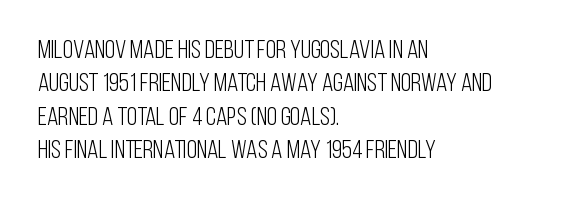
The image shows 26 px text type, upright; set left-aligned, normal line spacing (1.28x), normal letter spacing, not underlined.
